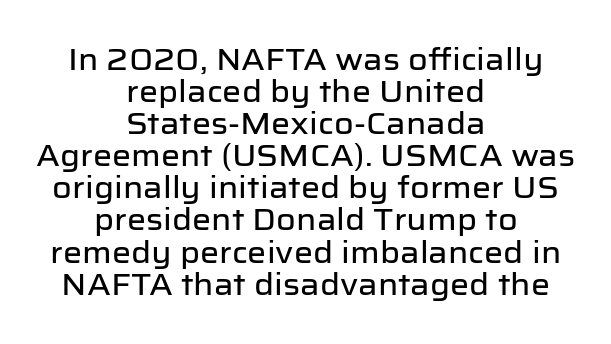
Q: Is the text italic (slanted)? A: No, it is upright.
Q: Is the typeface a serif or a sans-serif typeface? A: Sans-serif.
Q: Is the text underlined? A: No.
Q: How is the paragraph aligned? A: Centered.
Q: Is the spacing between letters normal or unusually wide? A: Normal.
Q: Is the spacing between lines tight, normal or loose? A: Tight.
Q: Width (condensed, normal, or wide)? A: Normal.
Q: Stroke contrast? A: Low.
Q: x-height? A: Medium.
Q: Monospaced? A: No.
